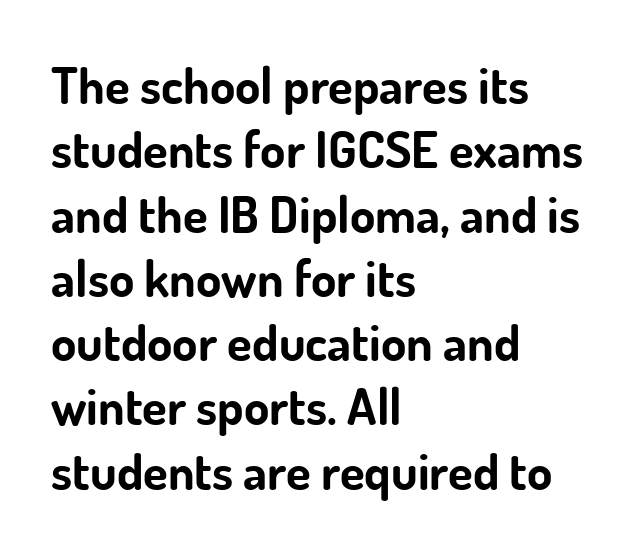
The image shows 51 px bold sans-serif type, upright; set left-aligned, normal line spacing (1.26x), normal letter spacing, not underlined; low stroke contrast and a small x-height.
